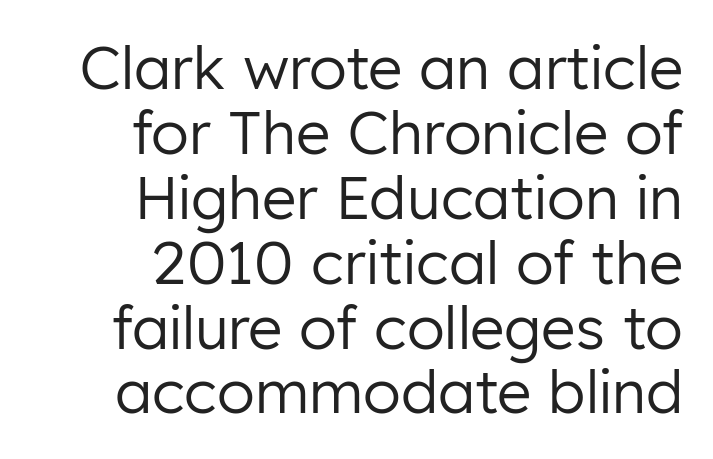
{"serif": "no", "italic": "no", "bold": "no", "weight": "regular", "width": "normal", "stroke_contrast": "low", "x_height": "medium", "monospaced": "no", "underline": "no", "align": "right", "line_spacing": "tight", "line_spacing_ratio": 1.1, "letter_spacing": "normal", "letter_spacing_em": 0.0, "glyph_px": 59}
